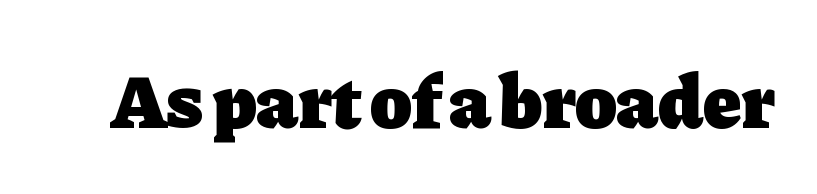
Q: Is the text bold? A: Yes.
Q: Is the text italic (slanted)? A: No, it is upright.
Q: Is the typeface a serif or a sans-serif typeface? A: Serif.
Q: Is the text underlined? A: No.
Q: Is the spacing between letters normal or unusually wide? A: Normal.
Q: Width (condensed, normal, or wide)? A: Normal.
Q: Stroke contrast? A: Low.
Q: x-height? A: Medium.
Q: Monospaced? A: No.
